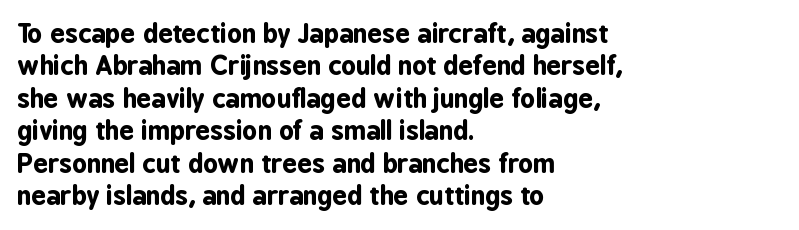
Q: Is the text bold? A: Yes.
Q: Is the text italic (slanted)? A: No, it is upright.
Q: Is the text underlined? A: No.
Q: How is the paragraph aligned? A: Left-aligned.
Q: Is the spacing between letters normal or unusually wide? A: Normal.
Q: Is the spacing between lines tight, normal or loose? A: Normal.
